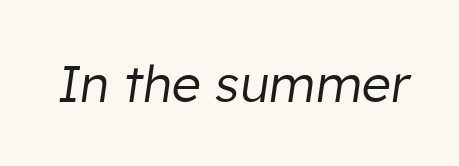
{"italic": "yes", "lean": "right", "slant_degrees": 8, "bold": "no", "weight": "regular", "width": "normal", "stroke_contrast": "low", "x_height": "medium", "monospaced": "no", "underline": "no", "letter_spacing": "normal", "letter_spacing_em": 0.0, "glyph_px": 51}
